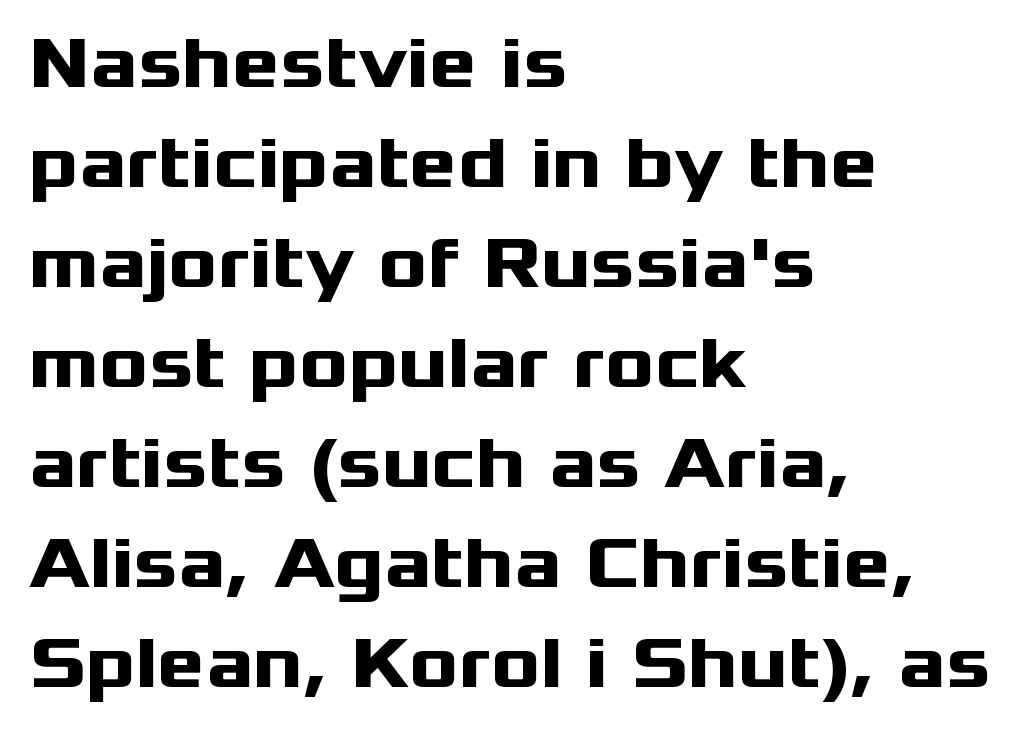
{"serif": "no", "italic": "no", "bold": "yes", "weight": "heavy", "width": "wide", "stroke_contrast": "medium", "x_height": "medium", "monospaced": "no", "underline": "no", "align": "left", "line_spacing": "normal", "line_spacing_ratio": 1.37, "letter_spacing": "normal", "letter_spacing_em": 0.0, "glyph_px": 73}
